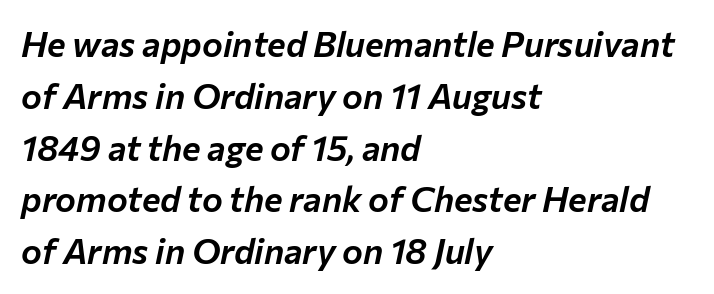
{"italic": "yes", "lean": "right", "slant_degrees": 12, "width": "normal", "stroke_contrast": "low", "x_height": "medium", "monospaced": "no", "underline": "no", "align": "left", "line_spacing": "normal", "line_spacing_ratio": 1.48, "letter_spacing": "normal", "letter_spacing_em": 0.0, "glyph_px": 35}
